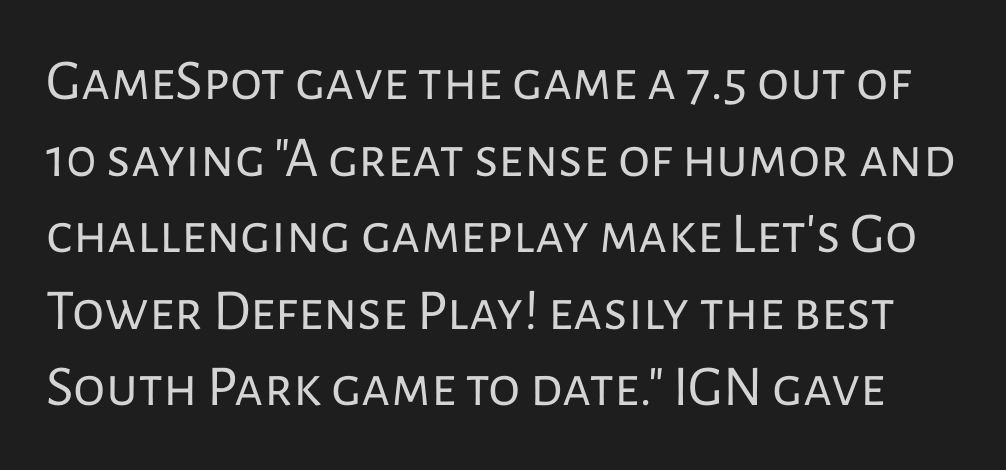
Q: Is the text bold? A: No.
Q: Is the text italic (slanted)? A: No, it is upright.
Q: Is the typeface a serif or a sans-serif typeface? A: Sans-serif.
Q: Is the text underlined? A: No.
Q: Is the spacing between letters normal or unusually wide? A: Normal.
Q: Is the spacing between lines tight, normal or loose? A: Normal.
Q: Width (condensed, normal, or wide)? A: Normal.
Q: Stroke contrast? A: Low.
Q: x-height? A: Medium.
Q: Monospaced? A: No.
